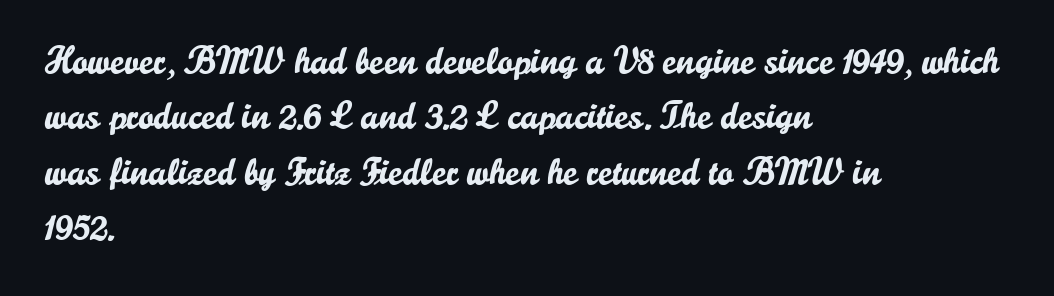
The image shows 38 px sans-serif type; set left-aligned, normal line spacing (1.46x), normal letter spacing, not underlined; low stroke contrast and a small x-height.
